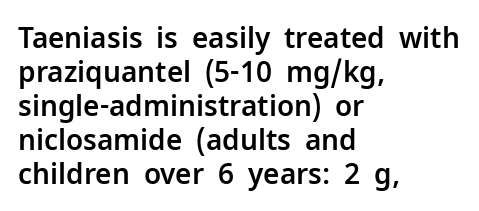
Q: Is the text italic (slanted)? A: No, it is upright.
Q: Is the typeface a serif or a sans-serif typeface? A: Sans-serif.
Q: Is the text underlined? A: No.
Q: How is the paragraph aligned? A: Left-aligned.
Q: Is the spacing between letters normal or unusually wide? A: Normal.
Q: Width (condensed, normal, or wide)? A: Normal.
Q: Stroke contrast? A: Low.
Q: x-height? A: Medium.
Q: Monospaced? A: No.
